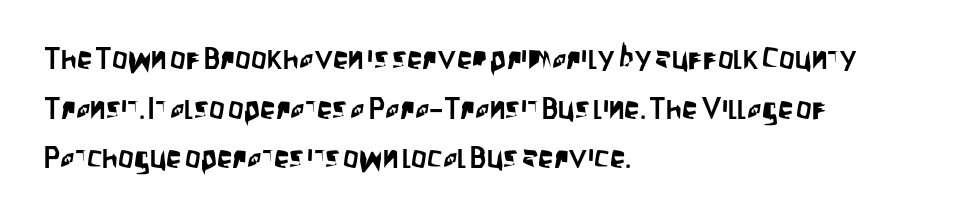
The image shows 31 px condensed sans-serif type, upright; set left-aligned, normal line spacing (1.6x), normal letter spacing, not underlined; low stroke contrast and a large x-height.
